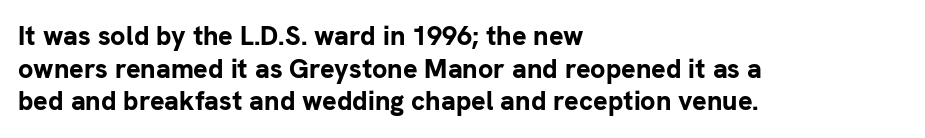
Q: Is the text bold? A: Yes.
Q: Is the text italic (slanted)? A: No, it is upright.
Q: Is the text underlined? A: No.
Q: How is the paragraph aligned? A: Left-aligned.
Q: Is the spacing between letters normal or unusually wide? A: Normal.
